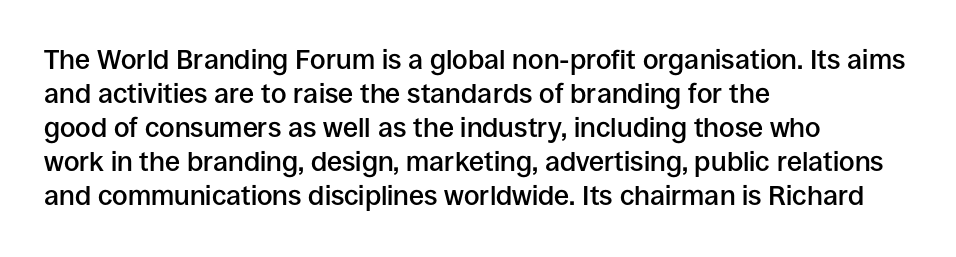
Q: Is the text bold? A: Semi-bold.
Q: Is the text italic (slanted)? A: No, it is upright.
Q: Is the text underlined? A: No.
Q: How is the paragraph aligned? A: Left-aligned.
Q: Is the spacing between letters normal or unusually wide? A: Normal.
Q: Is the spacing between lines tight, normal or loose? A: Normal.
